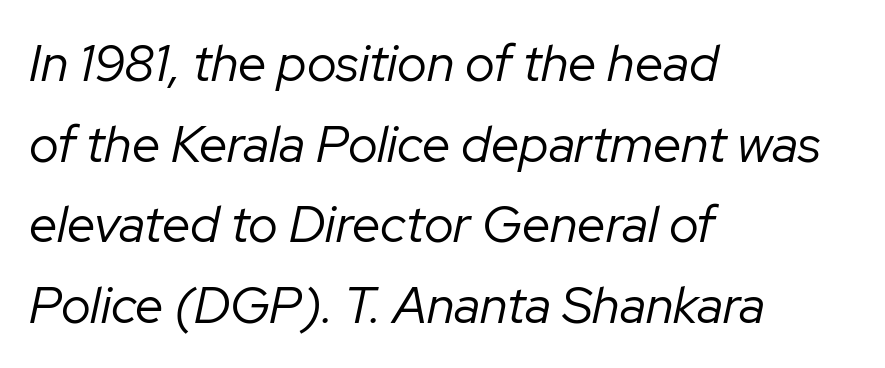
Q: Is the text bold? A: No.
Q: Is the text italic (slanted)? A: Yes, it leans right by about 12 degrees.
Q: Is the text underlined? A: No.
Q: How is the paragraph aligned? A: Left-aligned.
Q: Is the spacing between letters normal or unusually wide? A: Normal.
Q: Is the spacing between lines tight, normal or loose? A: Normal.
Q: Width (condensed, normal, or wide)? A: Normal.
Q: Stroke contrast? A: Low.
Q: x-height? A: Medium.
Q: Monospaced? A: No.
